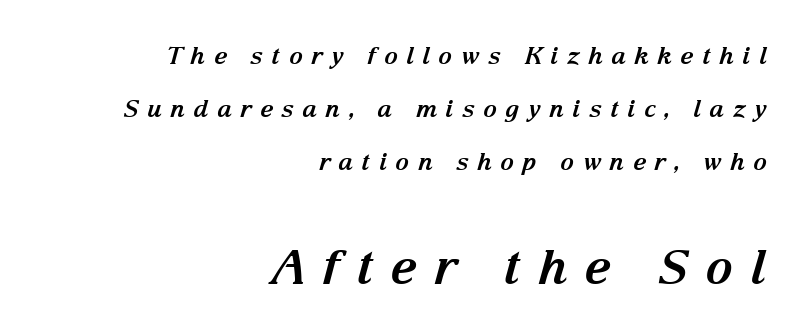
Layout note: lines flush right. Short note: letters widely spaced. Emphasis by weight is at full strength: bold. The passage shown is not underscored anywhere. Typographically, this falls in the serif category.
